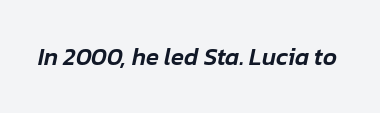
Q: Is the text italic (slanted)? A: Yes, it leans right by about 12 degrees.
Q: Is the text underlined? A: No.
Q: Is the spacing between letters normal or unusually wide? A: Normal.
